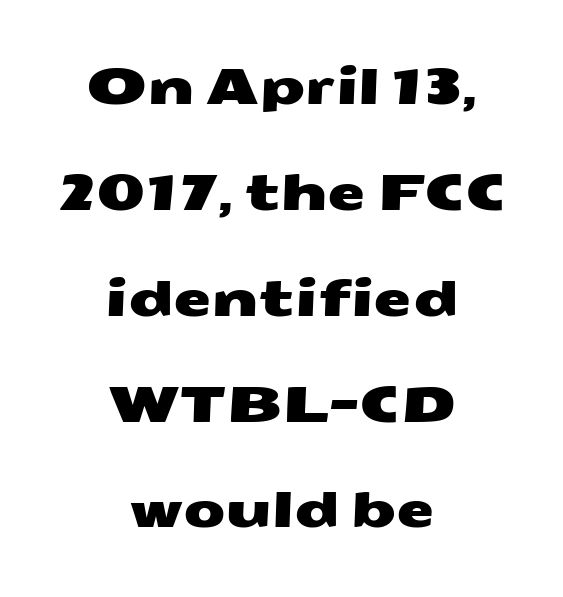
The image shows 49 px wide sans-serif type; set centered, loose line spacing (2.16x), normal letter spacing, not underlined; medium stroke contrast and a medium x-height.
